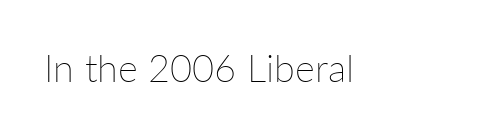
The image shows 38 px thin type, upright; set left-aligned, normal letter spacing, not underlined; low stroke contrast and a medium x-height.
